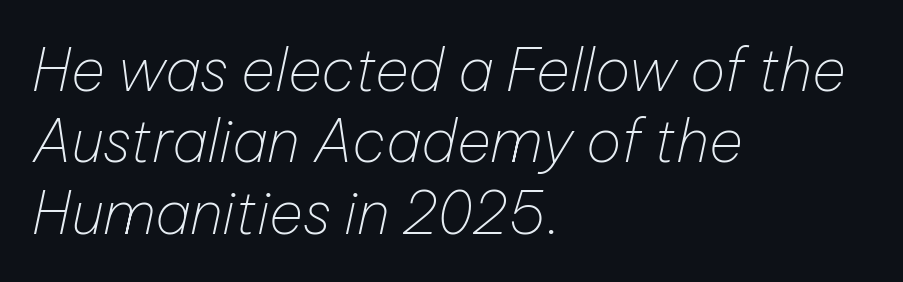
Q: Is the text bold? A: No.
Q: Is the text italic (slanted)? A: Yes, it leans right by about 12 degrees.
Q: Is the text underlined? A: No.
Q: How is the paragraph aligned? A: Left-aligned.
Q: Is the spacing between letters normal or unusually wide? A: Normal.
Q: Width (condensed, normal, or wide)? A: Normal.
Q: Stroke contrast? A: Low.
Q: x-height? A: Medium.
Q: Monospaced? A: No.
